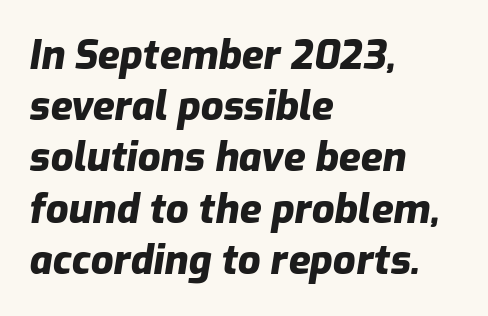
Q: Is the text bold? A: Yes.
Q: Is the text italic (slanted)? A: Yes, it leans right by about 9 degrees.
Q: Is the text underlined? A: No.
Q: How is the paragraph aligned? A: Left-aligned.
Q: Is the spacing between letters normal or unusually wide? A: Normal.
Q: Is the spacing between lines tight, normal or loose? A: Normal.
Q: Width (condensed, normal, or wide)? A: Normal.
Q: Stroke contrast? A: Low.
Q: x-height? A: Medium.
Q: Monospaced? A: No.
